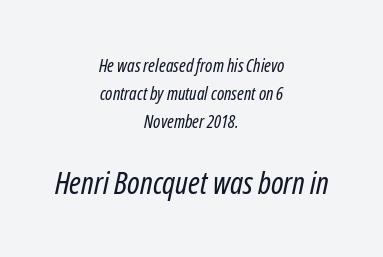
{"italic": "yes", "lean": "right", "slant_degrees": 12, "bold": "no", "weight": "regular", "width": "condensed", "stroke_contrast": "low", "x_height": "medium", "monospaced": "no", "underline": "no", "align": "center", "line_spacing": "normal", "line_spacing_ratio": 1.55, "letter_spacing": "normal", "letter_spacing_em": 0.0, "larger_block": "second", "size_ratio": 1.72, "glyph_px": 31}
